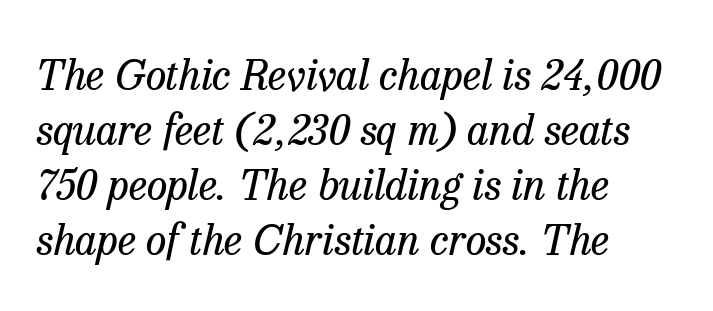
{"serif": "yes", "italic": "yes", "lean": "right", "slant_degrees": 13, "bold": "no", "weight": "regular", "width": "normal", "stroke_contrast": "low", "x_height": "medium", "monospaced": "no", "underline": "no", "align": "left", "line_spacing": "normal", "line_spacing_ratio": 1.31, "letter_spacing": "normal", "letter_spacing_em": 0.0, "glyph_px": 42}
